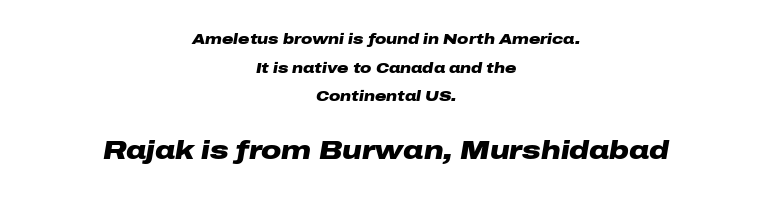
The glyphs are unaccompanied by any horizontal stroke below them. Each word holds together tightly as a unit, with standard inter-letter gaps. Plenty of ink on the page — the face is bold. Is the lower block the larger one? Yes — the lower block carries the bigger type. The vertical gap from one line to the next is large.
